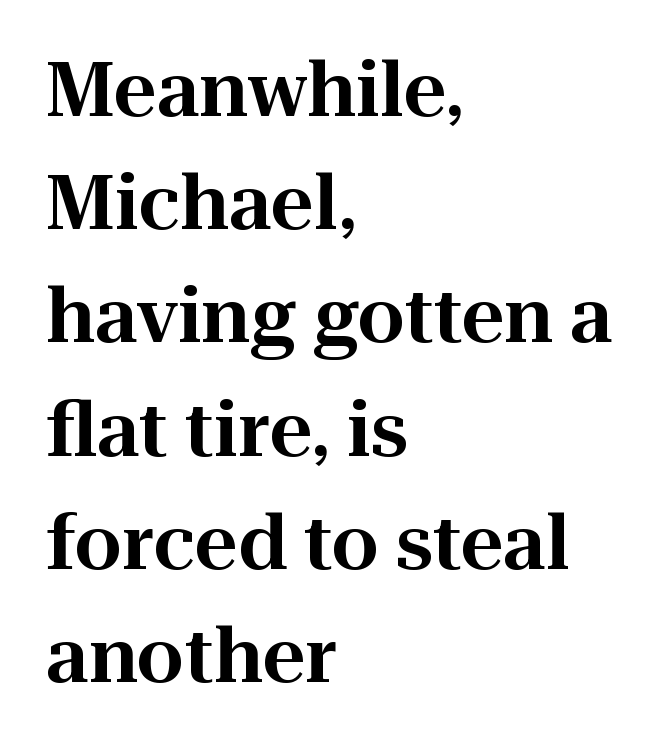
Q: Is the text italic (slanted)? A: No, it is upright.
Q: Is the typeface a serif or a sans-serif typeface? A: Serif.
Q: Is the text underlined? A: No.
Q: How is the paragraph aligned? A: Left-aligned.
Q: Is the spacing between letters normal or unusually wide? A: Normal.
Q: Is the spacing between lines tight, normal or loose? A: Normal.
Q: Width (condensed, normal, or wide)? A: Normal.
Q: Stroke contrast? A: High.
Q: x-height? A: Medium.
Q: Monospaced? A: No.
